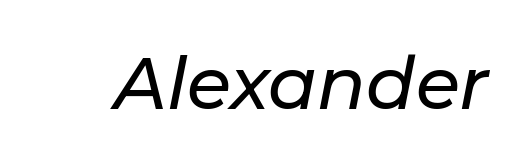
{"italic": "yes", "lean": "right", "slant_degrees": 11, "width": "normal", "stroke_contrast": "low", "x_height": "medium", "monospaced": "no", "underline": "no", "letter_spacing": "normal", "letter_spacing_em": 0.0, "glyph_px": 72}
